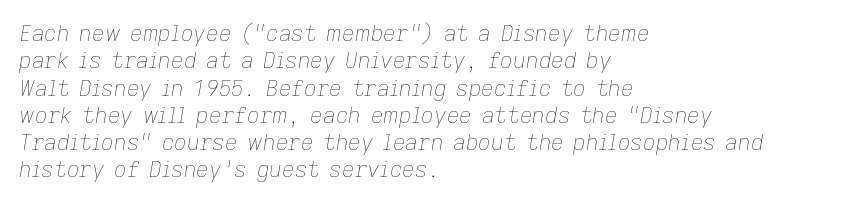
Q: Is the text bold? A: No.
Q: Is the text italic (slanted)? A: Yes, it leans right by about 9 degrees.
Q: Is the text underlined? A: No.
Q: How is the paragraph aligned? A: Left-aligned.
Q: Is the spacing between letters normal or unusually wide? A: Normal.
